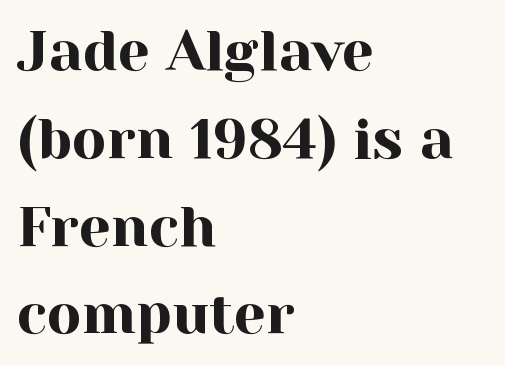
The image shows 57 px serif type, upright; set left-aligned, normal line spacing (1.54x), normal letter spacing, not underlined; a medium x-height.
